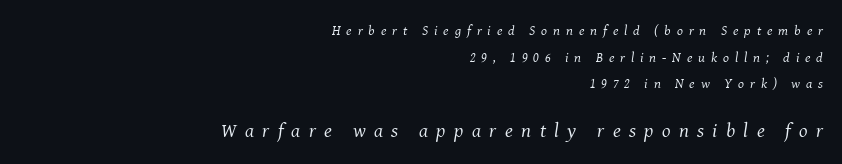
A typesetter would mark this as italic. Vertical spacing — loose. Just letters on the line, the space beneath them empty. The paragraph has a hard right edge and a soft left edge. Bigger letters appear in the bottom chunk; the top chunk is reduced. Is the type heavy? It reads as light-to-regular instead.
